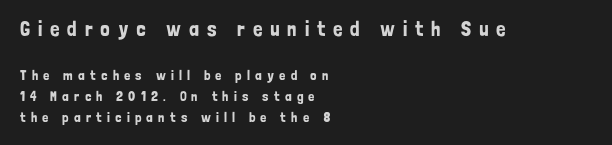
Style check: upright. Letters rest on an invisible, unmarked baseline. Compared with a centered layout, this one pins lines to the left instead. Each word looks stretched out because of the extra space between its letters.
